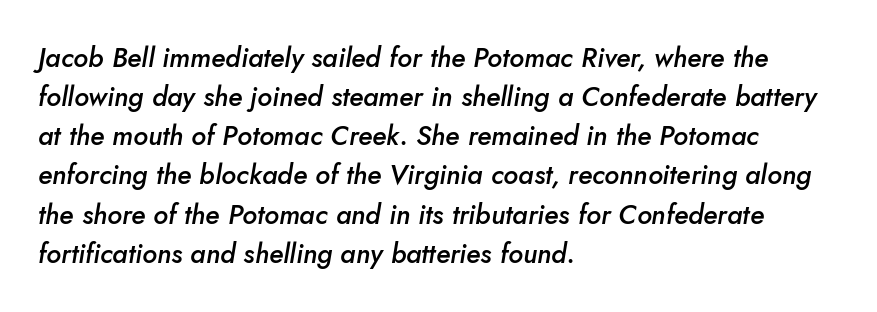
The face used here has a pronounced slope to its letters. Notice how descenders clear the ascenders below comfortably — that's standard leading. The ragged edge is on the right, which tells us the setting is flush left. The words here are not underlined.
